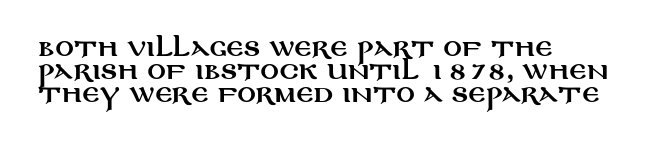
The image shows 23 px text type, upright; set left-aligned, tight line spacing (1.0x), normal letter spacing, not underlined.
